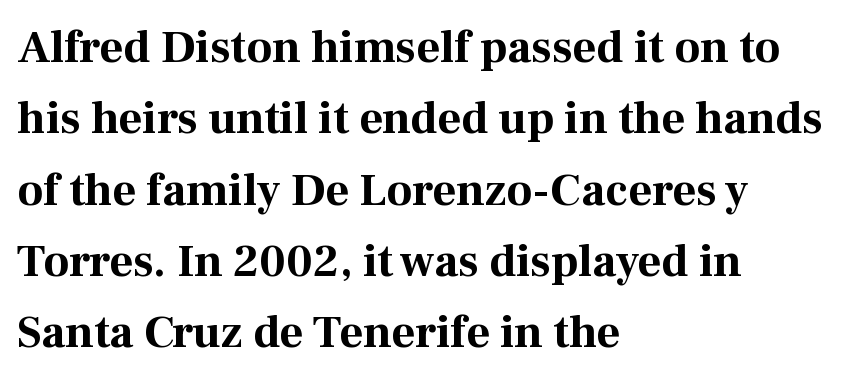
The image shows 46 px bold serif type, upright; set left-aligned, normal line spacing (1.55x), normal letter spacing, not underlined; medium stroke contrast and a medium x-height.
